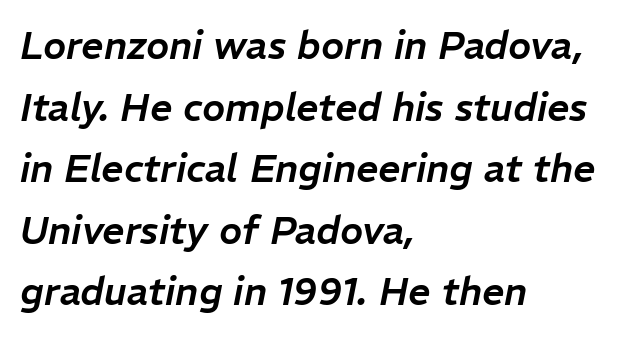
Yep, that's italic — everything's leaning. Reading down the block, your eye returns to a fixed left position each line. Nobody drew a line under any word here. The passage shown has conventional tracking throughout. Each letter keeps its own natural width here, so spacing adapts to shape. Line spacing here is normal.
